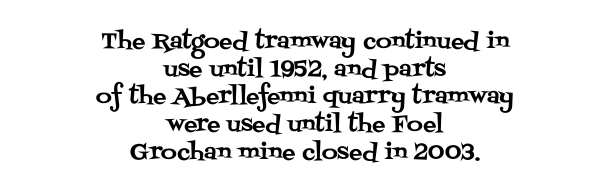
{"italic": "no", "underline": "no", "align": "center", "line_spacing": "normal", "line_spacing_ratio": 1.26, "letter_spacing": "normal", "letter_spacing_em": 0.0, "glyph_px": 22}
